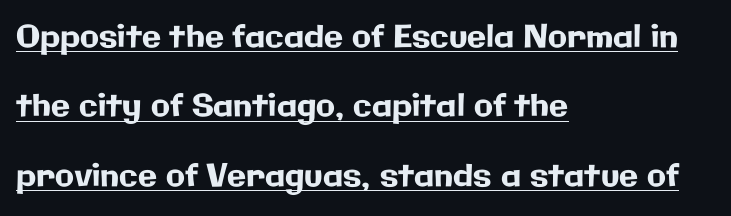
Q: Is the text italic (slanted)? A: No, it is upright.
Q: Is the typeface a serif or a sans-serif typeface? A: Sans-serif.
Q: Is the text underlined? A: Yes.
Q: How is the paragraph aligned? A: Left-aligned.
Q: Is the spacing between letters normal or unusually wide? A: Normal.
Q: Is the spacing between lines tight, normal or loose? A: Loose.
Q: Width (condensed, normal, or wide)? A: Normal.
Q: Stroke contrast? A: Low.
Q: x-height? A: Medium.
Q: Monospaced? A: No.
